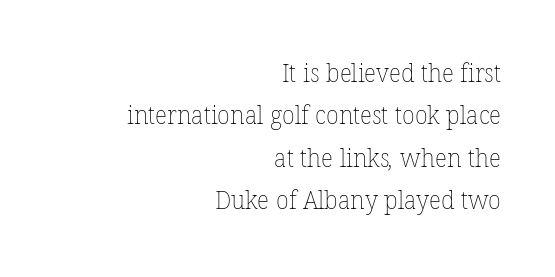
Is there much room between lines? A standard amount, neither cramped nor airy. The strokes carry an ordinary text weight at most. The paragraph has a hard right edge and a soft left edge. Standard letterfit; no display-style spreading of the glyphs. The string is rendered with underlining switched off.
